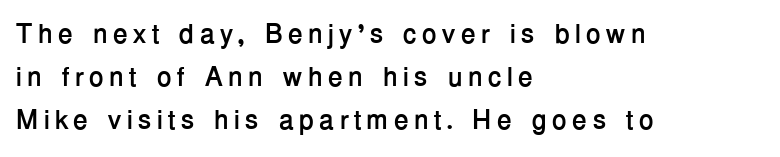
{"italic": "no", "bold": "yes", "underline": "no", "align": "left", "line_spacing": "normal", "line_spacing_ratio": 1.6, "glyph_px": 27}
